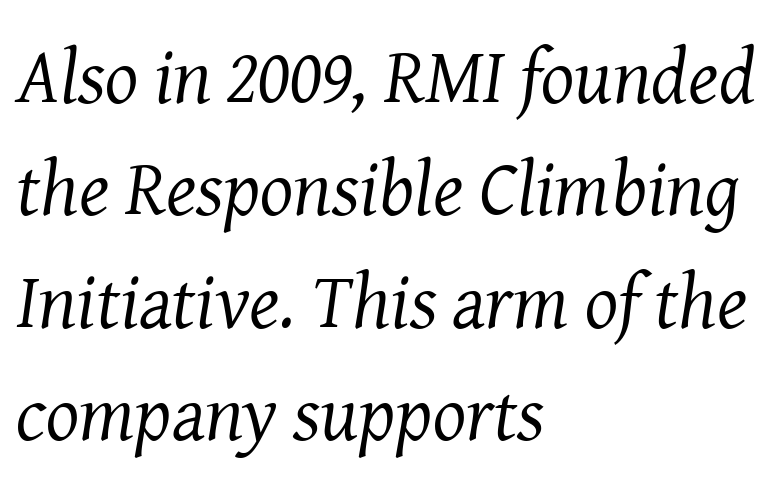
{"serif": "yes", "italic": "yes", "lean": "right", "slant_degrees": 8, "bold": "no", "weight": "regular", "width": "normal", "stroke_contrast": "medium", "x_height": "medium", "monospaced": "no", "underline": "no", "align": "left", "line_spacing": "normal", "line_spacing_ratio": 1.44, "letter_spacing": "normal", "letter_spacing_em": 0.0, "glyph_px": 78}
